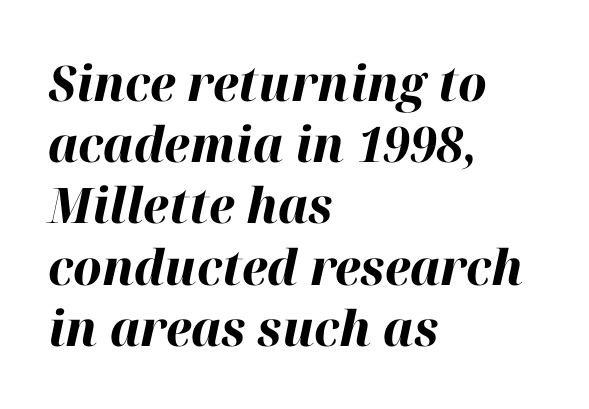
{"italic": "yes", "lean": "right", "slant_degrees": 12, "bold": "yes", "weight": "bold", "width": "normal", "stroke_contrast": "high", "x_height": "medium", "monospaced": "no", "underline": "no", "align": "left", "line_spacing": "normal", "line_spacing_ratio": 1.25, "letter_spacing": "normal", "letter_spacing_em": 0.0, "glyph_px": 49}
